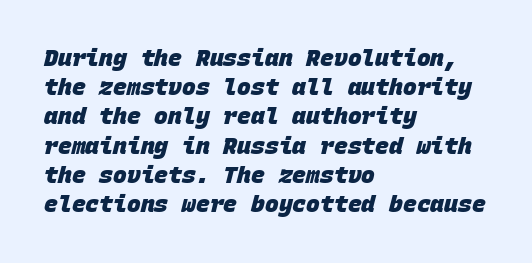
Q: Is the text bold? A: Yes.
Q: Is the text underlined? A: No.
Q: How is the paragraph aligned? A: Left-aligned.
Q: Is the spacing between letters normal or unusually wide? A: Normal.
Q: Is the spacing between lines tight, normal or loose? A: Normal.
